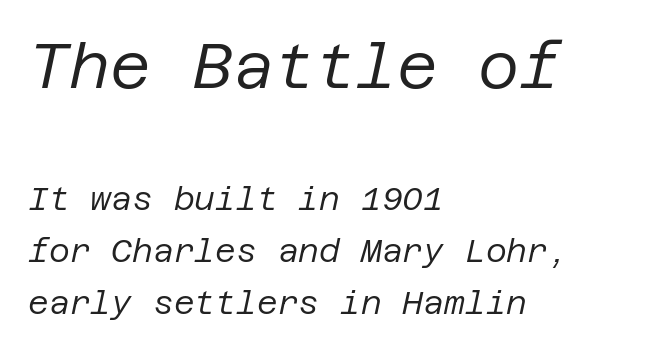
The image shows 63 px regular-weight type, italic (leaning right); set left-aligned, normal line spacing (1.62x), normal letter spacing, not underlined; the first (top) block is 1.97x larger; low stroke contrast and a large x-height.
